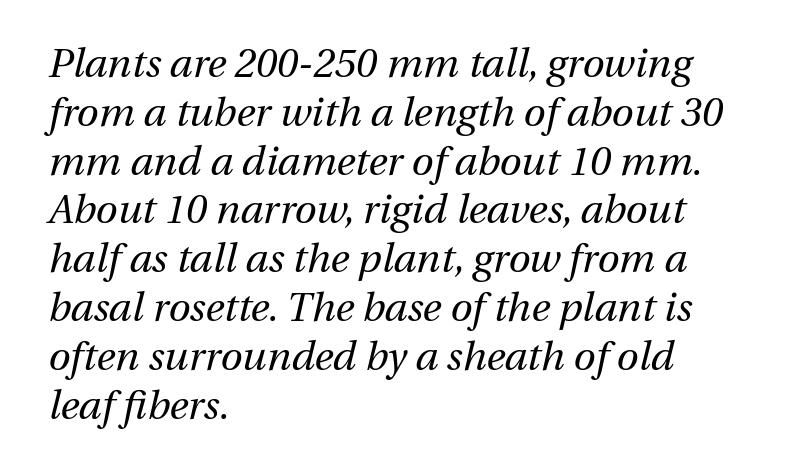
{"italic": "yes", "lean": "right", "slant_degrees": 13, "bold": "no", "weight": "regular", "width": "normal", "stroke_contrast": "medium", "x_height": "medium", "monospaced": "no", "underline": "no", "align": "left", "line_spacing_ratio": 1.22, "letter_spacing": "normal", "letter_spacing_em": 0.0, "glyph_px": 40}
